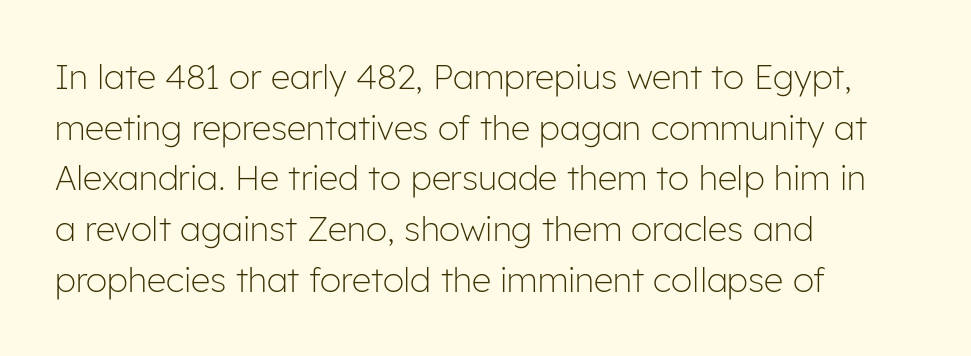
The image shows 34 px light sans-serif type, upright; set left-aligned, normal line spacing (1.49x), normal letter spacing, not underlined; low stroke contrast and a medium x-height.
